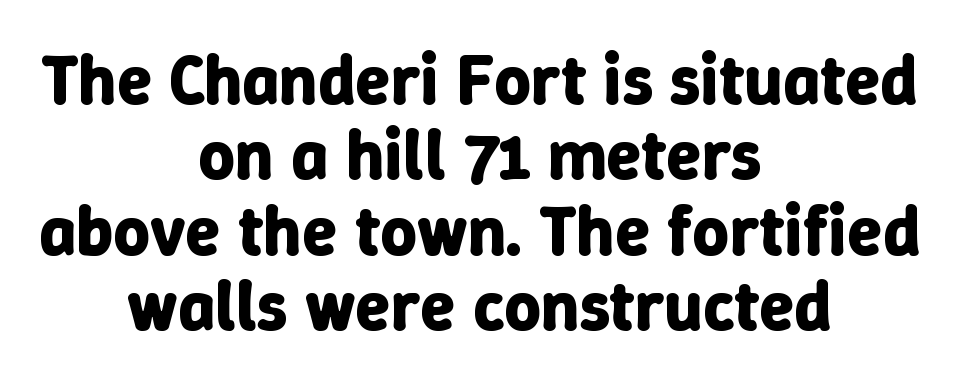
The letters advance in unequal steps, a hallmark of proportional type. Line spacing here is tight. A typesetter would call this zero additional tracking. A roman cut, with each character standing at attention. The passage is arranged like a title page — every line centered.
